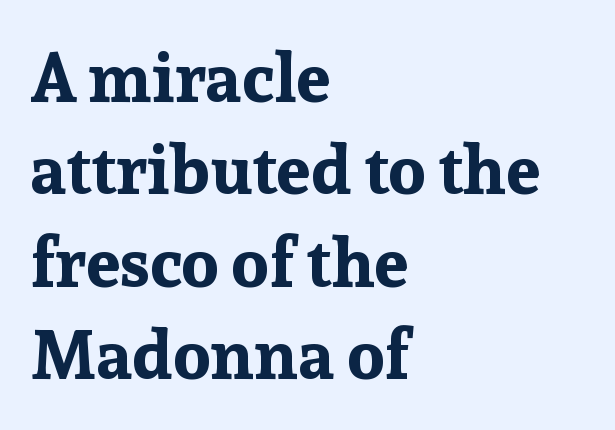
{"serif": "yes", "italic": "no", "bold": "yes", "weight": "bold", "width": "normal", "stroke_contrast": "low", "x_height": "medium", "monospaced": "no", "underline": "no", "align": "left", "line_spacing": "normal", "line_spacing_ratio": 1.34, "letter_spacing": "normal", "letter_spacing_em": 0.0, "glyph_px": 69}
